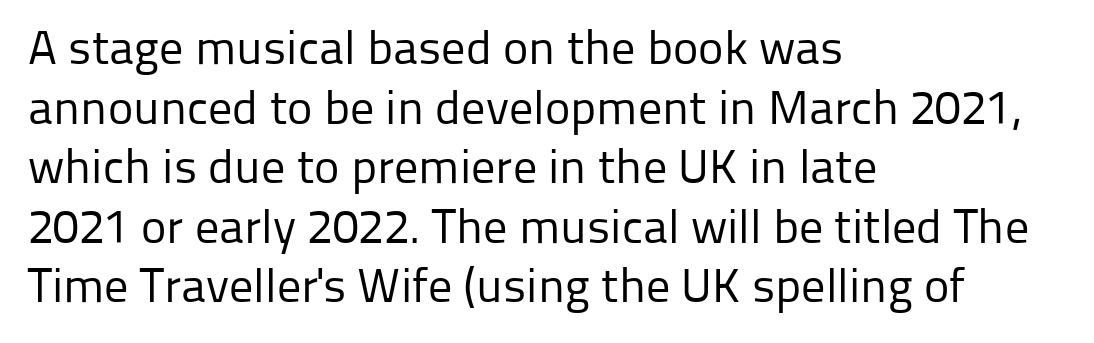
The image shows 48 px regular-weight sans-serif type, upright; set left-aligned, line spacing 1.24x, normal letter spacing, not underlined; low stroke contrast and a medium x-height.
